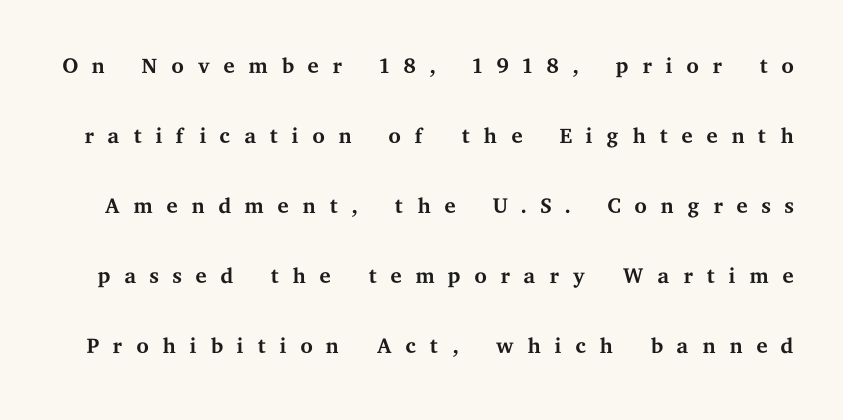
Q: Is the text bold? A: No.
Q: Is the text italic (slanted)? A: No, it is upright.
Q: Is the typeface a serif or a sans-serif typeface? A: Serif.
Q: Is the text underlined? A: No.
Q: Is the spacing between letters normal or unusually wide? A: Unusually wide.
Q: Is the spacing between lines tight, normal or loose? A: Loose.
Q: Width (condensed, normal, or wide)? A: Wide.
Q: Stroke contrast? A: Medium.
Q: x-height? A: Medium.
Q: Monospaced? A: No.
